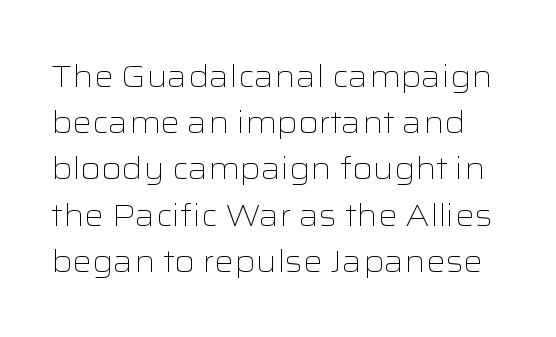
{"serif": "no", "italic": "no", "bold": "no", "weight": "light", "width": "wide", "stroke_contrast": "low", "x_height": "medium", "monospaced": "no", "underline": "no", "line_spacing": "normal", "line_spacing_ratio": 1.49, "letter_spacing": "normal", "letter_spacing_em": 0.0, "glyph_px": 31}
